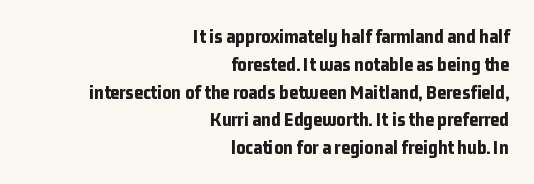
{"italic": "no", "bold": "yes", "underline": "no", "align": "right", "line_spacing": "normal", "line_spacing_ratio": 1.39, "letter_spacing": "normal", "letter_spacing_em": 0.0, "glyph_px": 20}
